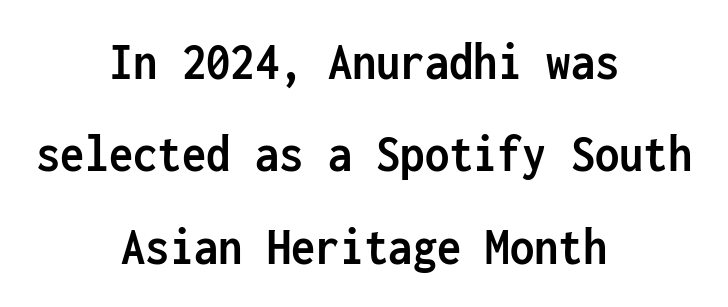
Students, note that the glyphs here touch the page at normal intervals. Nope, not italic — everything's standing straight. Each line is balanced around a shared central axis. A clean baseline with only descenders dipping below it.
